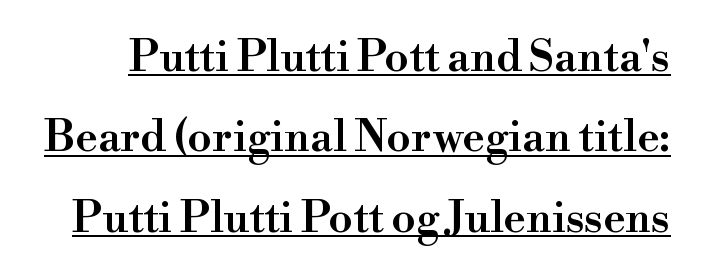
Q: Is the text bold? A: Semi-bold.
Q: Is the text italic (slanted)? A: No, it is upright.
Q: Is the typeface a serif or a sans-serif typeface? A: Serif.
Q: Is the text underlined? A: Yes.
Q: Is the spacing between letters normal or unusually wide? A: Normal.
Q: Width (condensed, normal, or wide)? A: Normal.
Q: Stroke contrast? A: High.
Q: x-height? A: Small.
Q: Monospaced? A: No.
